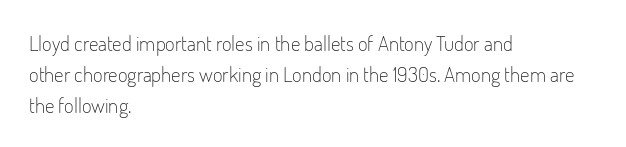
If you drew a line through each stem, it would be perfectly vertical. Leftover space on each line is placed entirely after the last word. The vertical gap from one line to the next is medium. The specimen omits any rule beneath the text block's lines.
